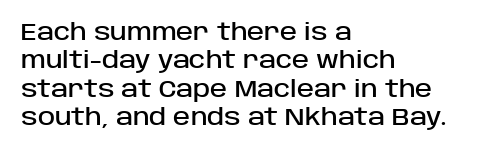
{"italic": "no", "underline": "no", "align": "left", "line_spacing_ratio": 1.23, "letter_spacing": "normal", "letter_spacing_em": 0.0, "glyph_px": 23}
